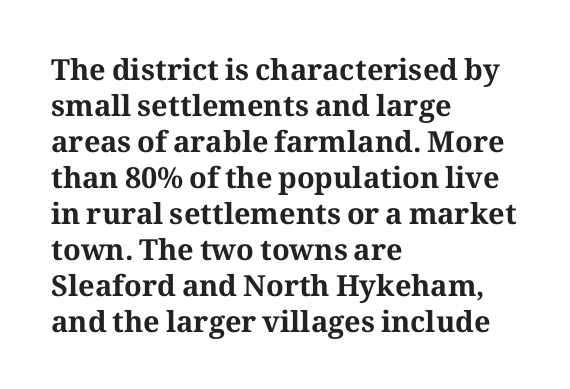
These lines keep a tight, regular rhythm from letter to letter. Heavy, bold letterforms. Rule under the text: the space is simply empty. No italicization has been applied; the sample stays upright.
